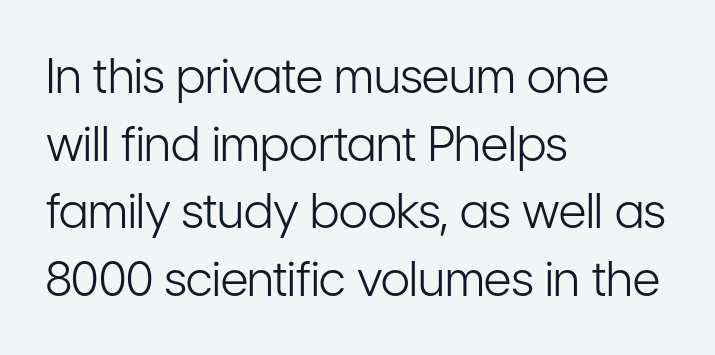
Q: Is the text bold? A: No.
Q: Is the text italic (slanted)? A: No, it is upright.
Q: Is the typeface a serif or a sans-serif typeface? A: Sans-serif.
Q: Is the text underlined? A: No.
Q: How is the paragraph aligned? A: Left-aligned.
Q: Is the spacing between letters normal or unusually wide? A: Normal.
Q: Is the spacing between lines tight, normal or loose? A: Normal.
Q: Width (condensed, normal, or wide)? A: Condensed.
Q: Stroke contrast? A: Low.
Q: x-height? A: Medium.
Q: Monospaced? A: No.
